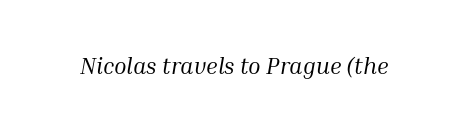
The image shows 23 px text type, italic (leaning right); set normal letter spacing, not underlined.
